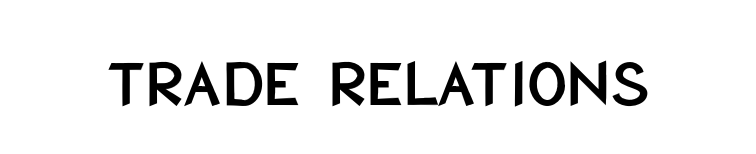
{"serif": "no", "italic": "no", "width": "condensed", "stroke_contrast": "low", "x_height": "large", "monospaced": "no", "underline": "no", "letter_spacing": "normal", "letter_spacing_em": 0.0, "glyph_px": 70}
